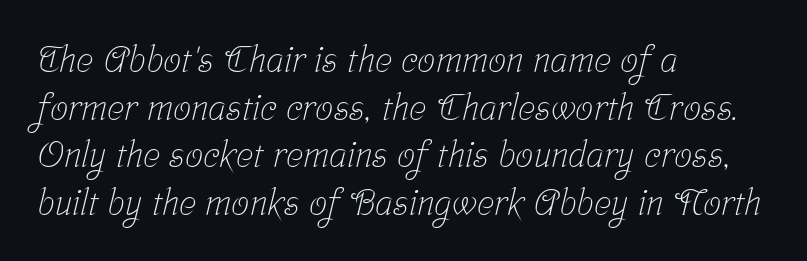
The image shows 36 px light, condensed serif type; set left-aligned, normal line spacing (1.32x), normal letter spacing, not underlined; low stroke contrast and a medium x-height.
